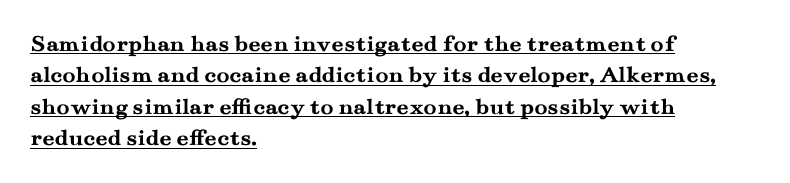
Every letter is thick-stroked: bold, no question. The rag falls on the right side of this text block. Standard letterfit; no display-style spreading of the glyphs. Emphasis is given by a line drawn under the lettering.
